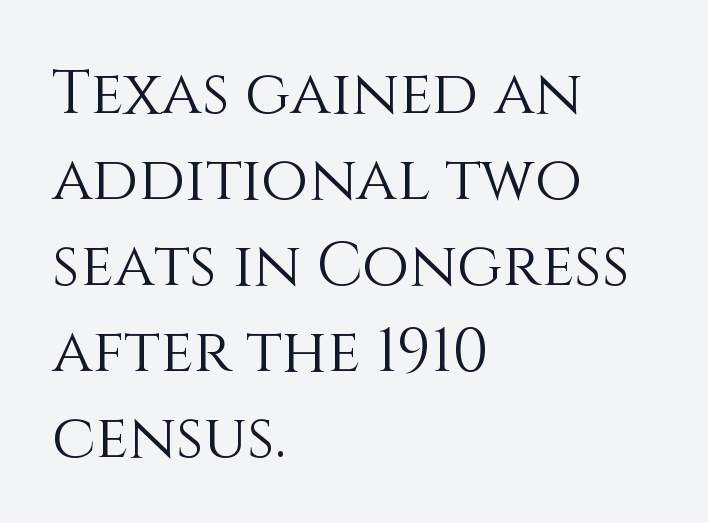
The image shows 61 px light type, upright; set left-aligned, normal line spacing (1.41x), normal letter spacing, not underlined; medium stroke contrast and a large x-height.
